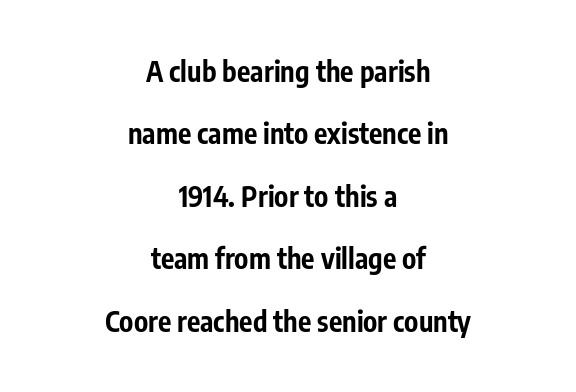
{"serif": "no", "italic": "no", "bold": "yes", "weight": "bold", "width": "condensed", "stroke_contrast": "low", "x_height": "medium", "monospaced": "no", "underline": "no", "align": "center", "line_spacing": "loose", "line_spacing_ratio": 2.23, "letter_spacing": "normal", "letter_spacing_em": 0.0, "glyph_px": 28}
